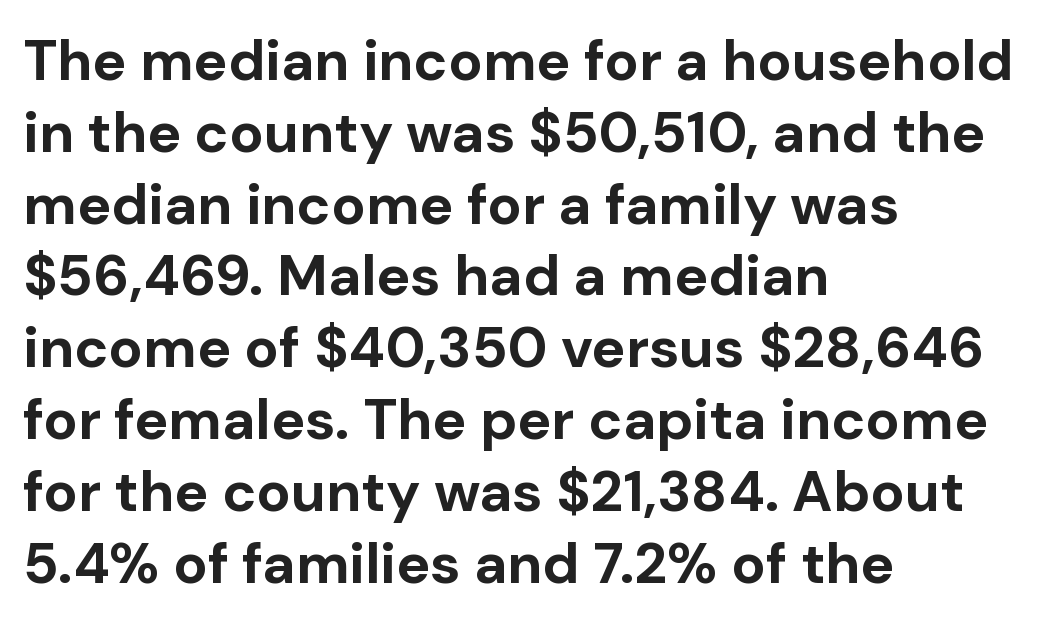
{"serif": "no", "italic": "no", "bold": "yes", "weight": "bold", "width": "normal", "stroke_contrast": "low", "x_height": "medium", "monospaced": "no", "underline": "no", "align": "left", "line_spacing": "normal", "line_spacing_ratio": 1.26, "letter_spacing": "normal", "letter_spacing_em": 0.0, "glyph_px": 57}
